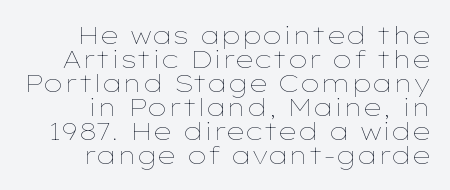
{"italic": "no", "bold": "no", "underline": "no", "align": "right", "line_spacing": "tight", "line_spacing_ratio": 0.96, "letter_spacing": "normal", "letter_spacing_em": 0.0, "glyph_px": 25}
